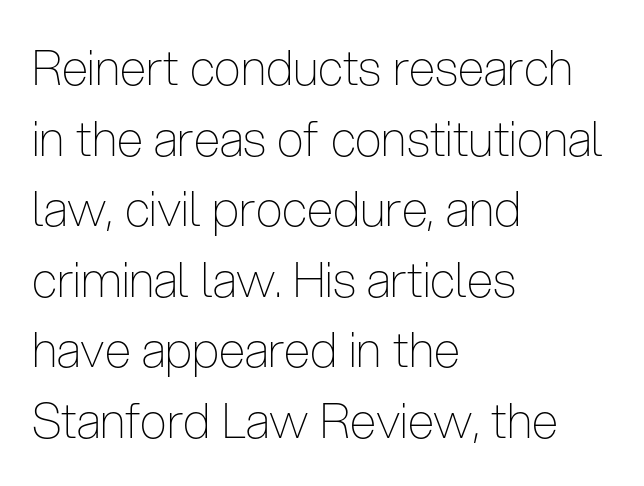
The letters stand upright; this is a roman face. Heft: none added — not bold. Any mark beneath the type? The region is blank. The letters sit at their default tracking, neither squeezed nor spread.
